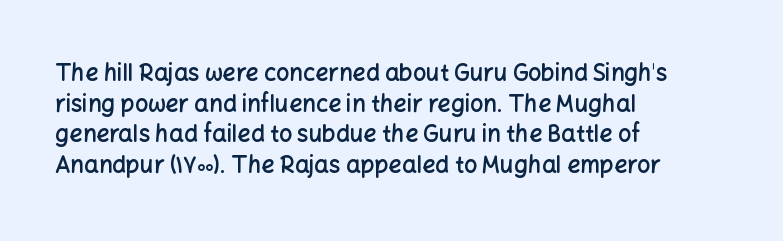
Is there any slant? The stems are plumb. The leading is moderate, giving the passage an even texture. A bit beefed up — I'd call it semibold rather than bold. No word sits above an underline. Characters follow at the spacing the type designer built in. Compared with a centered layout, this one pins lines to the left instead.
